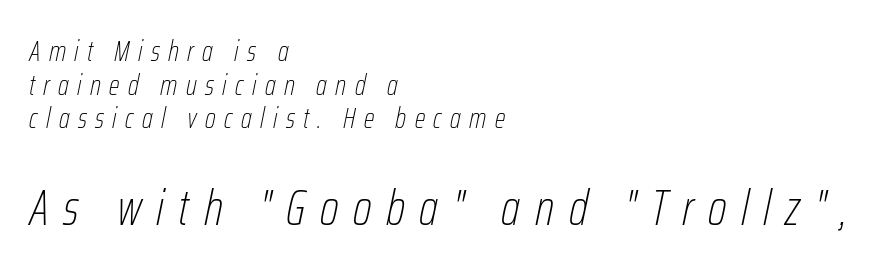
Casual observation: everything's shoved over to the left. If you squint, the bottom block still reads clearly — it's the larger of the two. Is the type slanted? Yes — the strokes lean at a clear angle. You could not count columns in this text — the font is proportionally spaced. A clean baseline with only descenders dipping below it.
